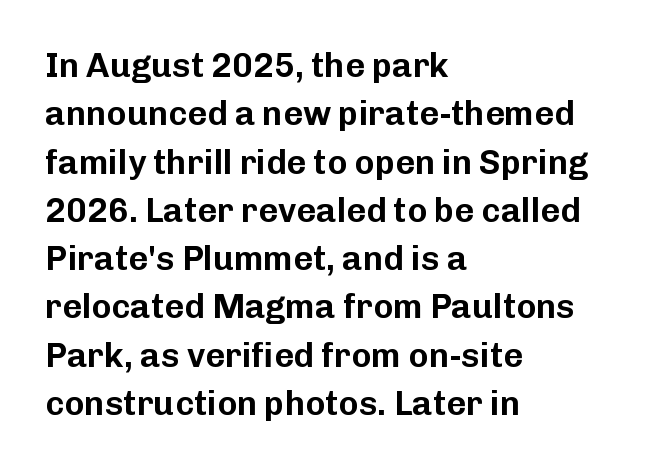
Q: Is the text italic (slanted)? A: No, it is upright.
Q: Is the typeface a serif or a sans-serif typeface? A: Sans-serif.
Q: Is the text underlined? A: No.
Q: How is the paragraph aligned? A: Left-aligned.
Q: Is the spacing between letters normal or unusually wide? A: Normal.
Q: Is the spacing between lines tight, normal or loose? A: Normal.
Q: Width (condensed, normal, or wide)? A: Normal.
Q: Stroke contrast? A: Low.
Q: x-height? A: Medium.
Q: Monospaced? A: No.
